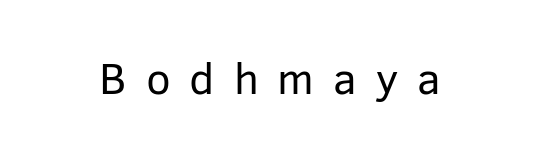
{"serif": "no", "italic": "no", "bold": "no", "weight": "regular", "width": "normal", "stroke_contrast": "low", "x_height": "medium", "monospaced": "no", "underline": "no", "letter_spacing": "wide", "letter_spacing_em": 0.43, "glyph_px": 44}
